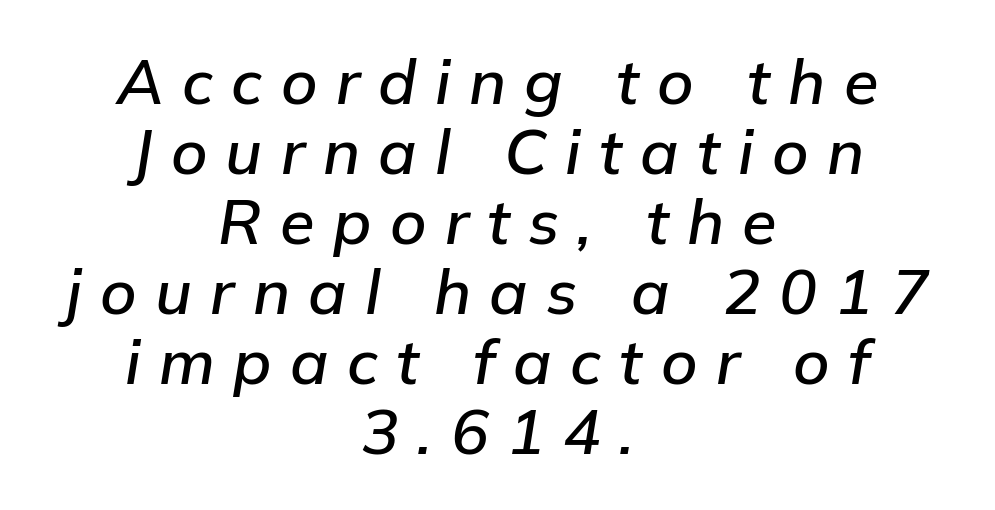
Q: Is the text italic (slanted)? A: Yes, it leans right by about 9 degrees.
Q: Is the text underlined? A: No.
Q: How is the paragraph aligned? A: Centered.
Q: Is the spacing between letters normal or unusually wide? A: Unusually wide.
Q: Is the spacing between lines tight, normal or loose? A: Tight.
Q: Width (condensed, normal, or wide)? A: Normal.
Q: Stroke contrast? A: Low.
Q: x-height? A: Medium.
Q: Monospaced? A: No.
